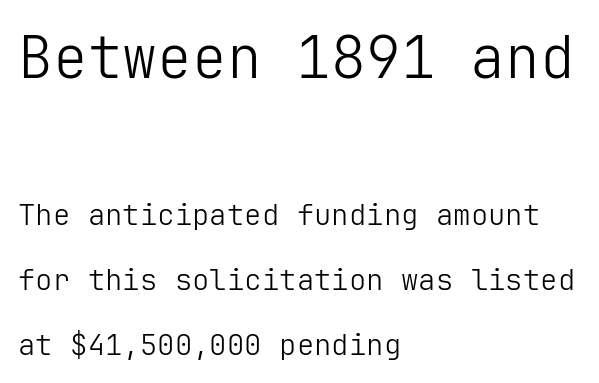
The image shows 58 px light sans-serif type, upright; set left-aligned, loose line spacing (2.25x), normal letter spacing, not underlined; the first (top) block is 2.0x larger; low stroke contrast and a medium x-height.
